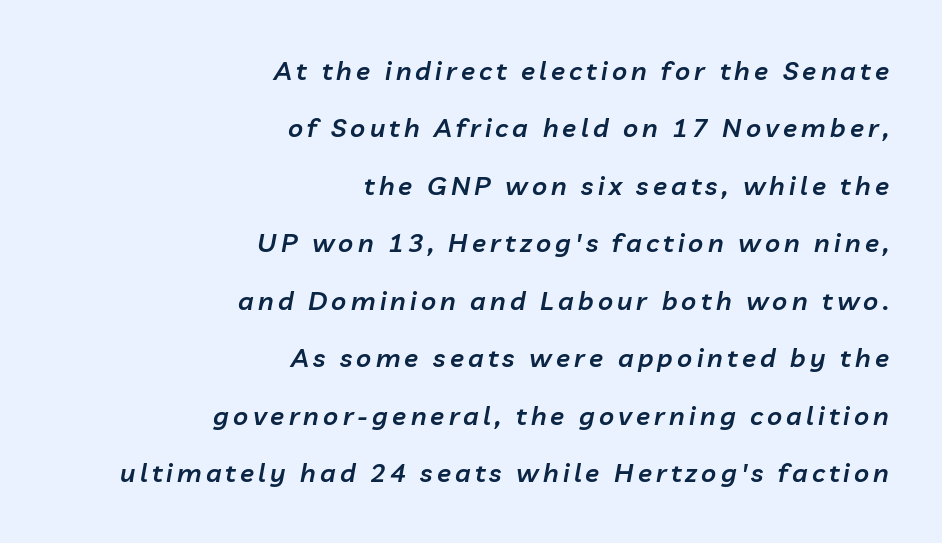
{"italic": "yes", "lean": "right", "slant_degrees": 10, "bold": "semi", "underline": "no", "align": "right", "line_spacing": "loose", "line_spacing_ratio": 2.21, "glyph_px": 26}
